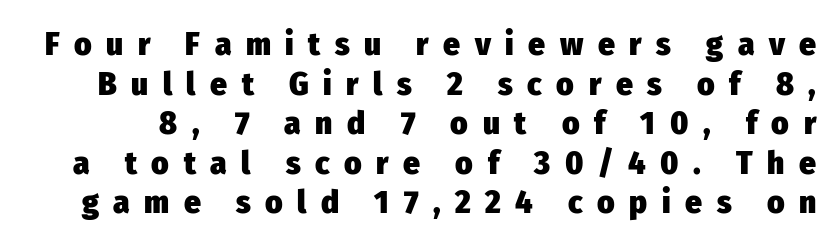
Q: Is the text bold? A: Yes.
Q: Is the text italic (slanted)? A: No, it is upright.
Q: Is the typeface a serif or a sans-serif typeface? A: Sans-serif.
Q: Is the text underlined? A: No.
Q: Is the spacing between letters normal or unusually wide? A: Unusually wide.
Q: Width (condensed, normal, or wide)? A: Condensed.
Q: Stroke contrast? A: Low.
Q: x-height? A: Medium.
Q: Monospaced? A: No.
